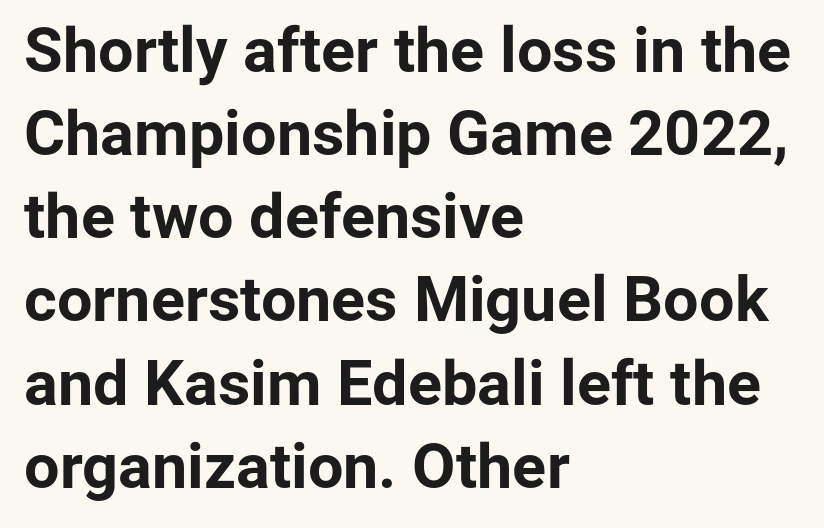
The image shows 63 px bold sans-serif type, upright; set left-aligned, normal line spacing (1.32x), normal letter spacing, not underlined; low stroke contrast and a medium x-height.
